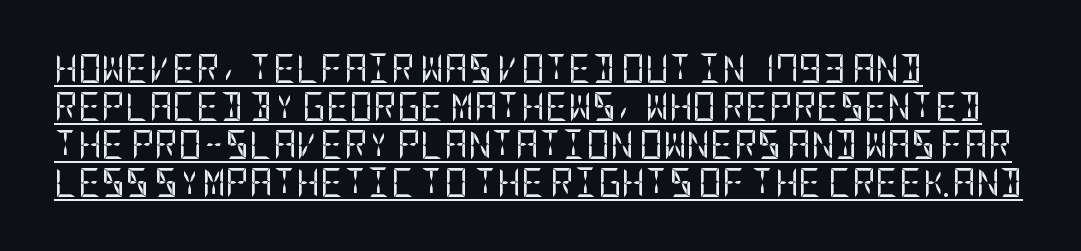
The image shows 29 px regular-weight, condensed sans-serif type, upright; set left-aligned, normal line spacing (1.31x), normal letter spacing, underlined; low stroke contrast and a large x-height.
